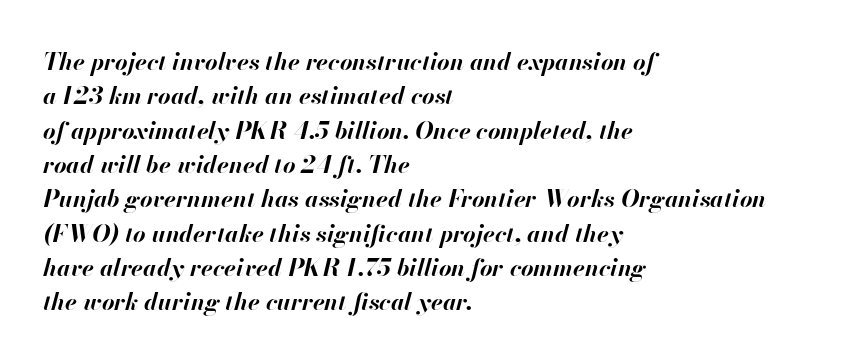
Q: Is the text bold? A: Yes.
Q: Is the text italic (slanted)? A: Yes, it leans right by about 13 degrees.
Q: Is the text underlined? A: No.
Q: How is the paragraph aligned? A: Left-aligned.
Q: Is the spacing between letters normal or unusually wide? A: Normal.
Q: Is the spacing between lines tight, normal or loose? A: Normal.
